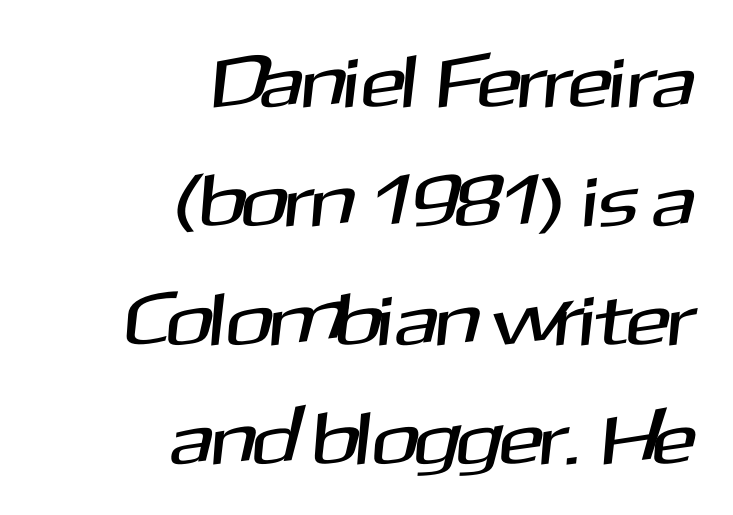
The image shows 74 px sans-serif type; set right-aligned, normal line spacing (1.61x), normal letter spacing, not underlined; medium stroke contrast and a medium x-height.
